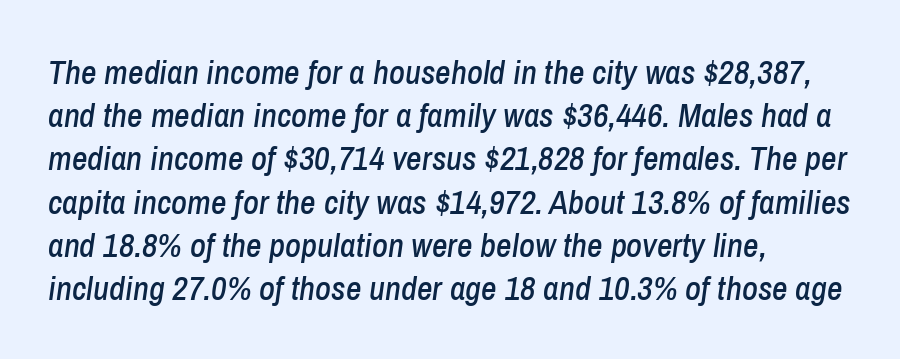
{"italic": "yes", "lean": "right", "slant_degrees": 8, "width": "condensed", "stroke_contrast": "low", "x_height": "medium", "monospaced": "no", "underline": "no", "align": "left", "line_spacing": "normal", "line_spacing_ratio": 1.27, "letter_spacing": "normal", "letter_spacing_em": 0.0, "glyph_px": 34}
